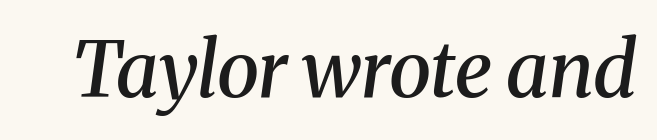
{"serif": "yes", "italic": "yes", "lean": "right", "slant_degrees": 8, "bold": "semi", "weight": "semibold", "width": "normal", "stroke_contrast": "medium", "x_height": "medium", "monospaced": "no", "underline": "no", "letter_spacing": "normal", "letter_spacing_em": 0.0, "glyph_px": 77}
